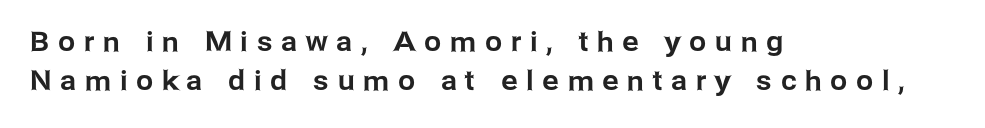
{"italic": "no", "underline": "no", "align": "left", "line_spacing": "normal", "line_spacing_ratio": 1.45, "letter_spacing": "wide", "letter_spacing_em": 0.33, "glyph_px": 27}
